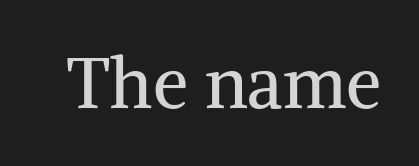
Q: Is the text bold? A: No.
Q: Is the text italic (slanted)? A: No, it is upright.
Q: Is the typeface a serif or a sans-serif typeface? A: Serif.
Q: Is the text underlined? A: No.
Q: Is the spacing between letters normal or unusually wide? A: Normal.
Q: Width (condensed, normal, or wide)? A: Normal.
Q: Stroke contrast? A: Medium.
Q: x-height? A: Medium.
Q: Monospaced? A: No.
